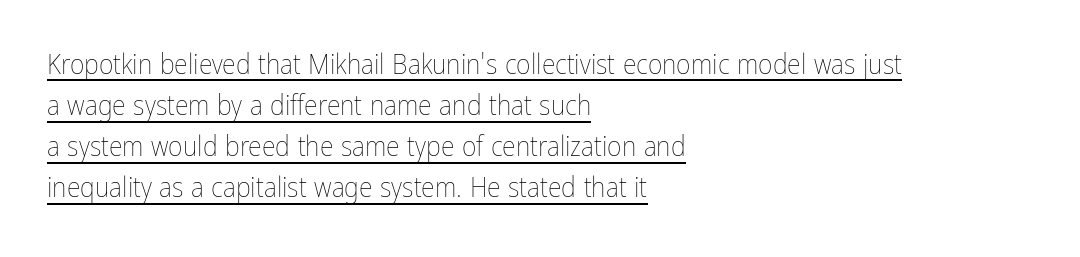
No italicization has been applied; the sample stays upright. Nothing unusual about the tracking: characters are spaced as the font intends. Vertical stems look standard width or narrower in stroke. Descenders here cross a horizontal rule under the line. Line spacing here is normal. The text block is weighted toward the left margin, trailing off unevenly rightward.
